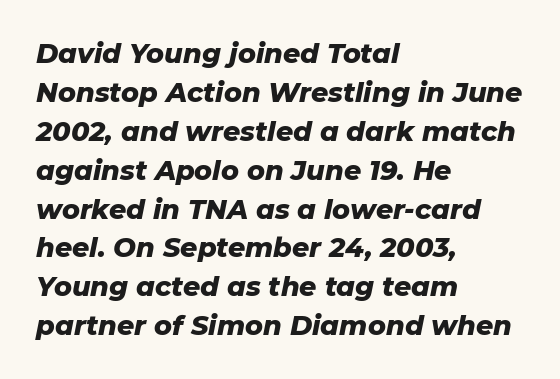
{"italic": "yes", "lean": "right", "slant_degrees": 11, "bold": "yes", "underline": "no", "align": "left", "line_spacing": "normal", "line_spacing_ratio": 1.44, "letter_spacing": "normal", "letter_spacing_em": 0.0, "glyph_px": 27}
